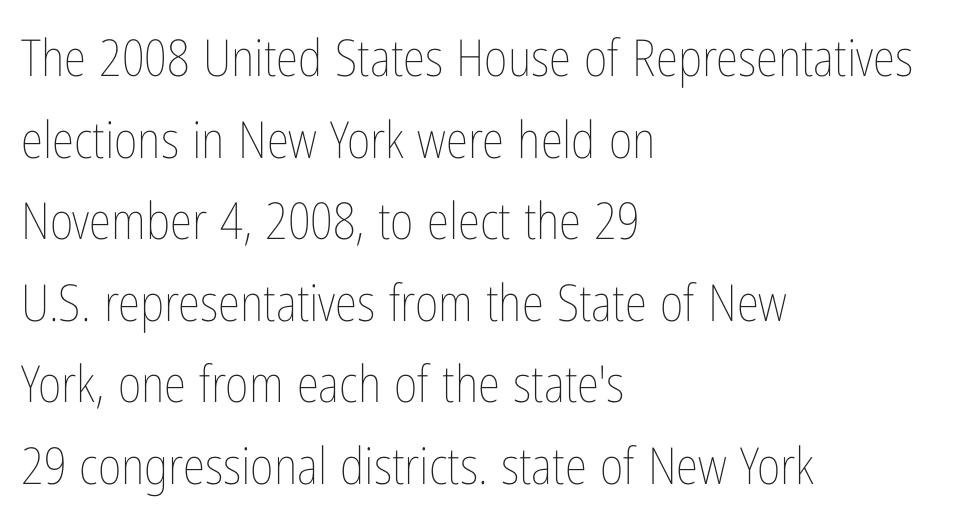
{"italic": "no", "bold": "no", "weight": "thin", "width": "condensed", "stroke_contrast": "low", "x_height": "medium", "monospaced": "no", "underline": "no", "align": "left", "line_spacing": "normal", "line_spacing_ratio": 1.6, "letter_spacing": "normal", "letter_spacing_em": 0.0, "glyph_px": 51}
